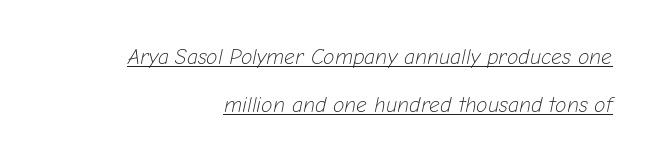
No heavy texture on the line: the type isn't bold. Reading down the column, the eye jumps a long way to each next line. The letters are slanted; this is an italic face. Right-aligned paragraph, ragged on the left.
